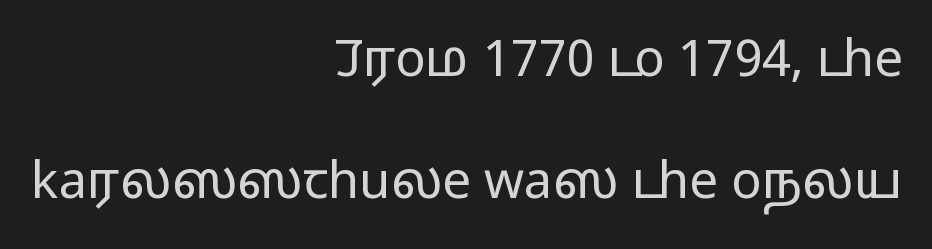
Q: Is the text bold? A: No.
Q: Is the text italic (slanted)? A: No, it is upright.
Q: Is the typeface a serif or a sans-serif typeface? A: Sans-serif.
Q: Is the text underlined? A: No.
Q: How is the paragraph aligned? A: Right-aligned.
Q: Is the spacing between letters normal or unusually wide? A: Normal.
Q: Is the spacing between lines tight, normal or loose? A: Loose.
Q: Width (condensed, normal, or wide)? A: Wide.
Q: Stroke contrast? A: Low.
Q: x-height? A: Medium.
Q: Monospaced? A: No.
